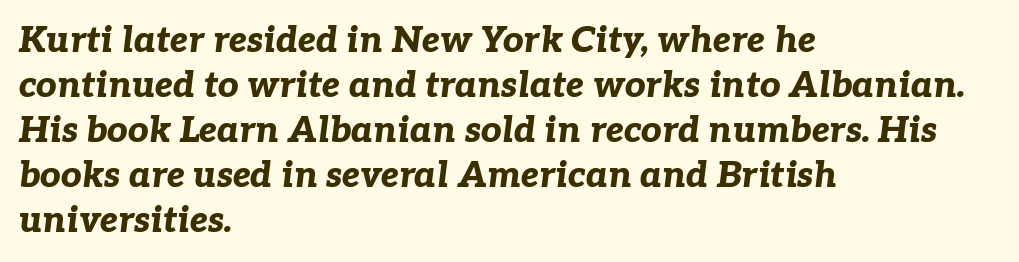
The image shows 36 px bold type, italic (leaning right); set left-aligned, normal line spacing (1.25x), normal letter spacing, not underlined; low stroke contrast and a medium x-height.
